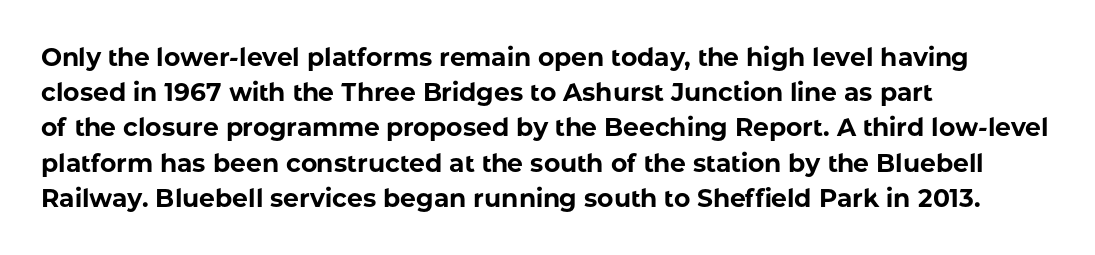
{"italic": "no", "bold": "yes", "underline": "no", "align": "left", "line_spacing": "normal", "line_spacing_ratio": 1.41, "letter_spacing": "normal", "letter_spacing_em": 0.0, "glyph_px": 25}
